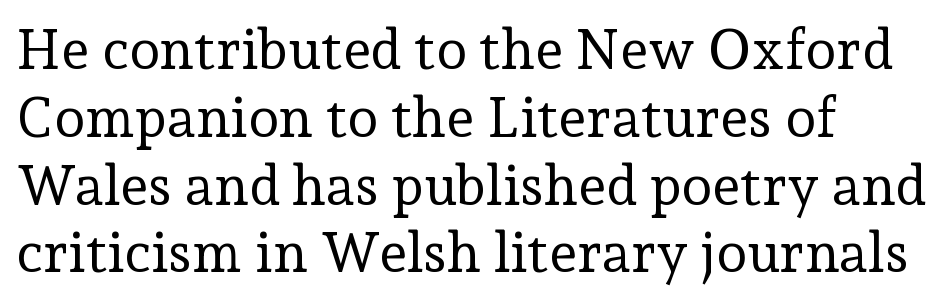
Character widths vary here, with narrow letters taking less room than wide ones. Letters have the restrained weight of plain body copy at most. Ordinary non-slanted type is in use. Is this a sans? No — the strokes have serifs.
